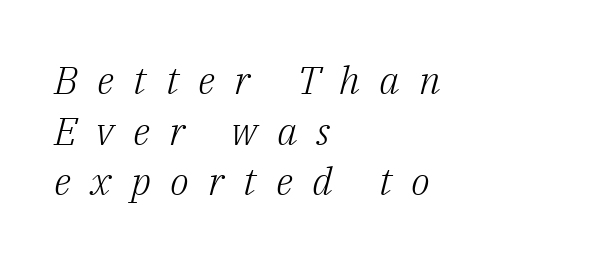
The strip under each line holds only bare page. Typographically, this falls in the serif category. How would I describe the line gaps? Plain and ordinary. The font's italic variant was chosen for this text.
